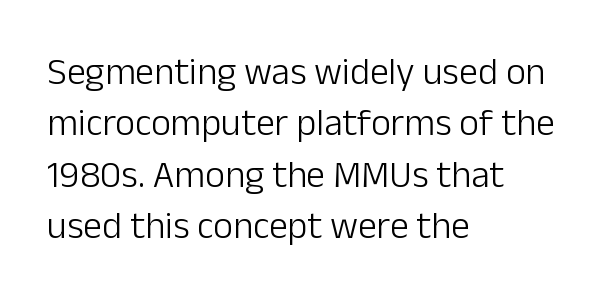
The image shows 38 px light sans-serif type, upright; set left-aligned, normal line spacing (1.35x), normal letter spacing, not underlined; low stroke contrast and a medium x-height.
